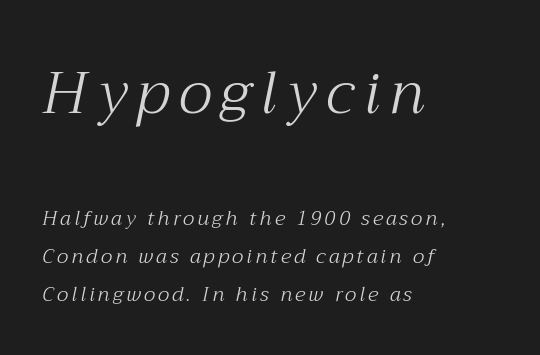
Examine the stroke ends and you'll spot serifs. The rendering applies a slant to the glyphs. Descender tails drop into unmarked territory. These lines stack with their left ends in a neat column. The letterforms sit at book weight or below. The rendering shrinks the type as you move from the upper chunk to the lower.
